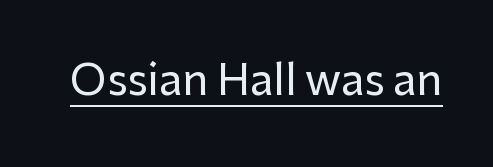
Decoration check: the copy is underlined. Tracking value appears to be zero — textbook default spacing. This sample has the flowing, uneven cadence of proportional lettering. It's the straight-up-and-down kind of type. The letters carry no serifs — their stems end cleanly without finishing strokes.
